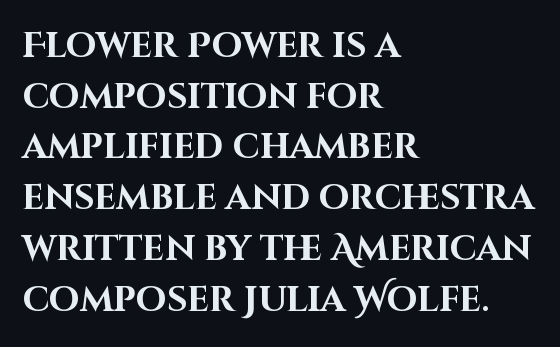
Q: Is the text bold? A: Yes.
Q: Is the text italic (slanted)? A: No, it is upright.
Q: Is the typeface a serif or a sans-serif typeface? A: Sans-serif.
Q: Is the text underlined? A: No.
Q: How is the paragraph aligned? A: Left-aligned.
Q: Is the spacing between letters normal or unusually wide? A: Normal.
Q: Is the spacing between lines tight, normal or loose? A: Normal.
Q: Width (condensed, normal, or wide)? A: Normal.
Q: Stroke contrast? A: High.
Q: x-height? A: Large.
Q: Monospaced? A: No.
